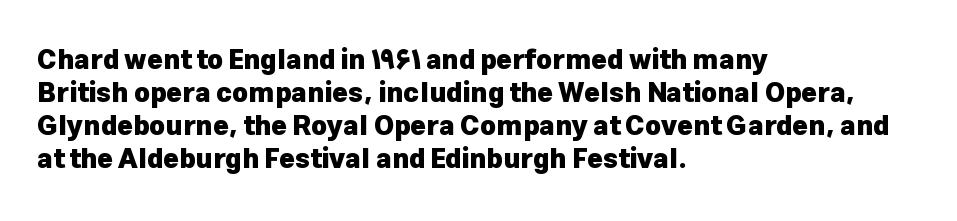
The image shows 27 px bold type, upright; set left-aligned, line spacing 1.22x, normal letter spacing, not underlined.
